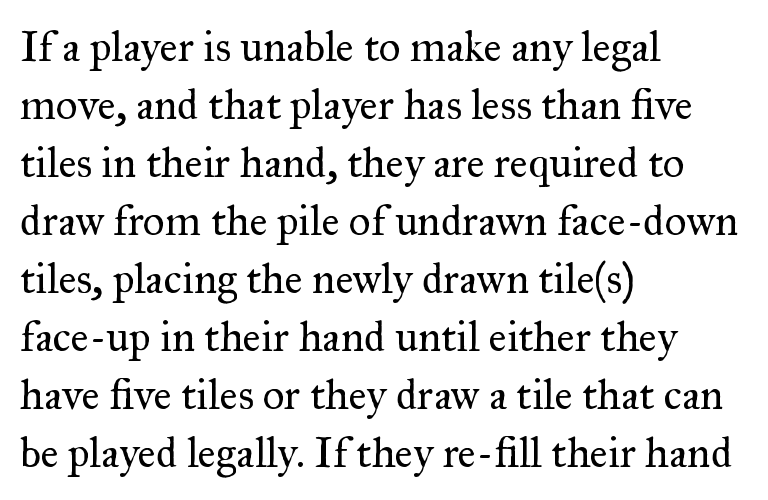
The image shows 43 px regular-weight serif type, upright; set left-aligned, normal line spacing (1.35x), normal letter spacing, not underlined; medium stroke contrast and a small x-height.
